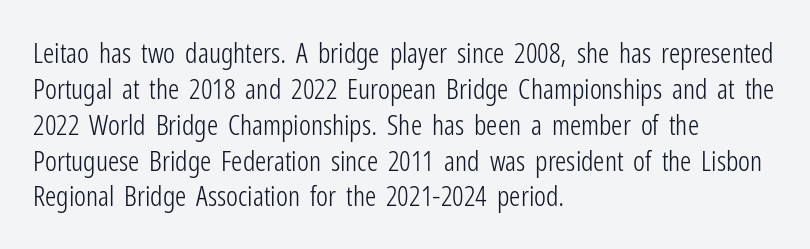
The image shows 28 px light, condensed sans-serif type, upright; set left-aligned, normal line spacing (1.28x), normal letter spacing, not underlined; low stroke contrast and a medium x-height.
